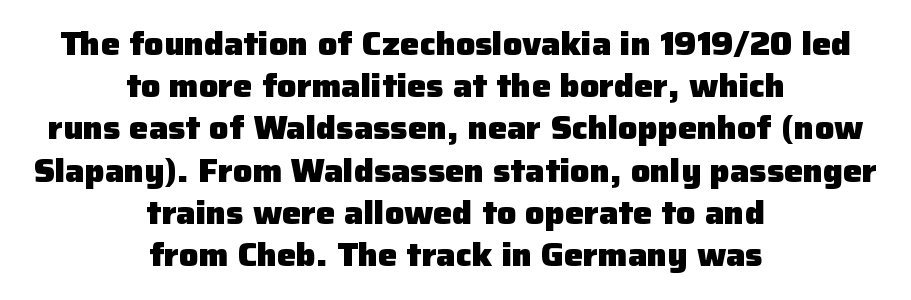
The image shows 32 px heavy sans-serif type, upright; set centered, normal line spacing (1.32x), normal letter spacing, not underlined; low stroke contrast and a medium x-height.
